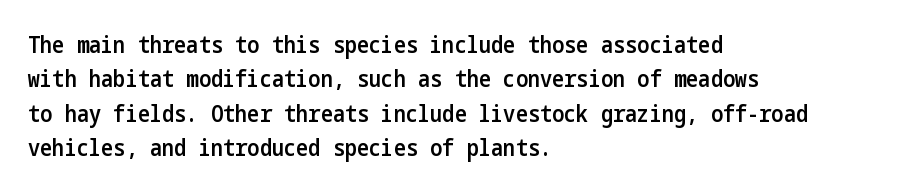
{"italic": "no", "bold": "semi", "underline": "no", "align": "left", "line_spacing": "normal", "line_spacing_ratio": 1.5, "letter_spacing": "normal", "letter_spacing_em": 0.0, "glyph_px": 23}
